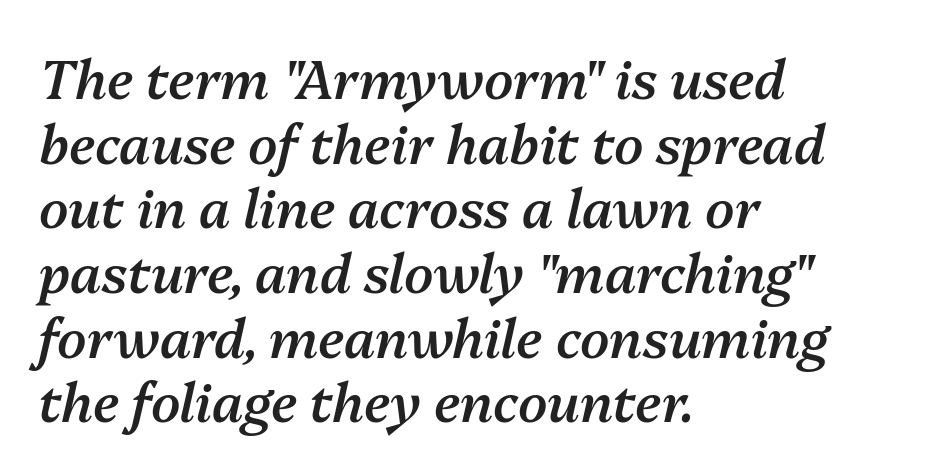
Q: Is the text bold? A: Semi-bold.
Q: Is the text italic (slanted)? A: Yes, it leans right by about 13 degrees.
Q: Is the text underlined? A: No.
Q: How is the paragraph aligned? A: Left-aligned.
Q: Is the spacing between letters normal or unusually wide? A: Normal.
Q: Width (condensed, normal, or wide)? A: Normal.
Q: Stroke contrast? A: Medium.
Q: x-height? A: Medium.
Q: Monospaced? A: No.
